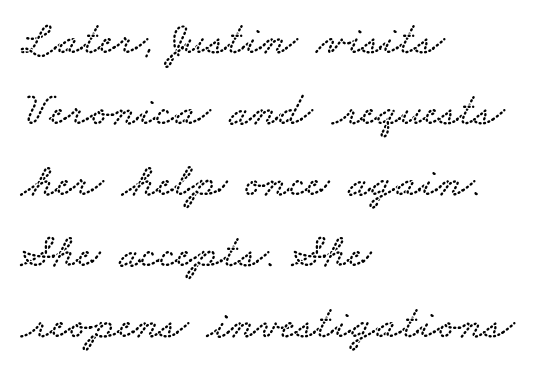
The image shows 47 px wide serif type; set left-aligned, normal line spacing (1.51x), normal letter spacing, not underlined; low stroke contrast and a small x-height.
